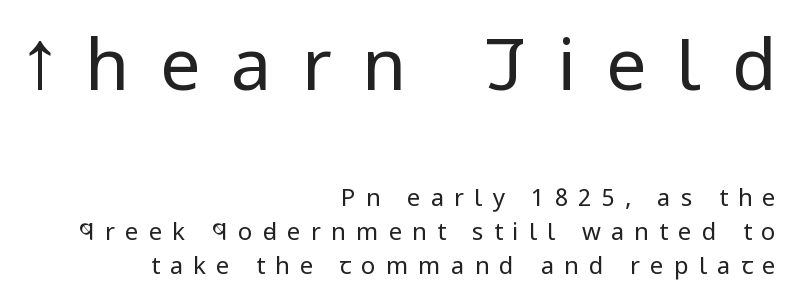
The passage shown is not bold in any degree. Regarding leading, the lines here are spaced in the standard way. Observe the wide spacing: letters keep a clear distance from each other. Varying glyph widths throughout — classic text-font behaviour. A bare baseline throughout the passage.
